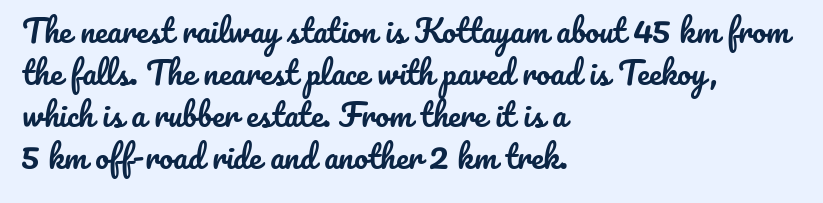
Q: Is the text italic (slanted)? A: Yes.
Q: Is the text underlined? A: No.
Q: How is the paragraph aligned? A: Left-aligned.
Q: Is the spacing between letters normal or unusually wide? A: Normal.
Q: Is the spacing between lines tight, normal or loose? A: Normal.
Q: Width (condensed, normal, or wide)? A: Normal.
Q: Stroke contrast? A: Low.
Q: x-height? A: Small.
Q: Monospaced? A: No.
